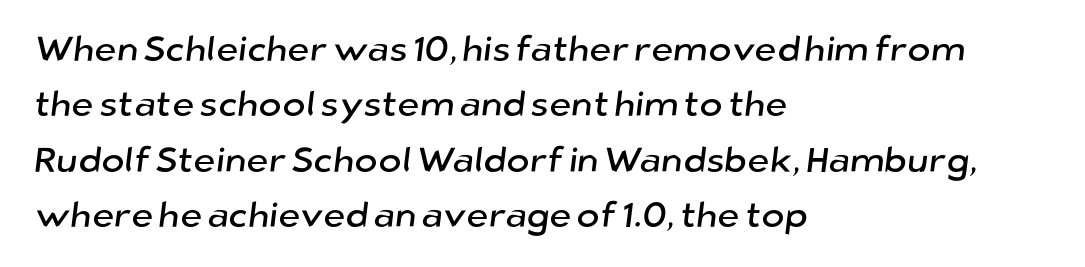
Short note: letters normally spaced. Nobody drew a line under any word here. A student would call this left alignment; a typographer would say flush left, rag right. The glyphs in this specimen are sans serif. Spacing verdict: proportional, widths tailored to each character. The block of text has a typical density, with ordinary space between rows.
